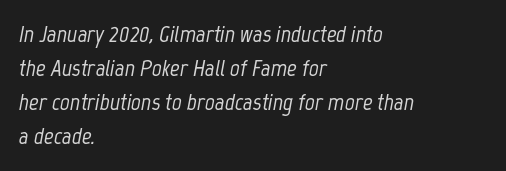
The image shows 24 px text type, italic (leaning right); set left-aligned, normal line spacing (1.42x), normal letter spacing, not underlined.
